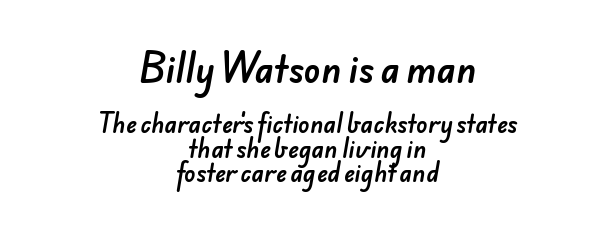
{"serif": "no", "width": "normal", "stroke_contrast": "low", "x_height": "small", "monospaced": "no", "underline": "no", "align": "center", "line_spacing": "tight", "line_spacing_ratio": 1.08, "letter_spacing": "normal", "letter_spacing_em": 0.0, "larger_block": "first", "size_ratio": 1.52, "glyph_px": 35}
